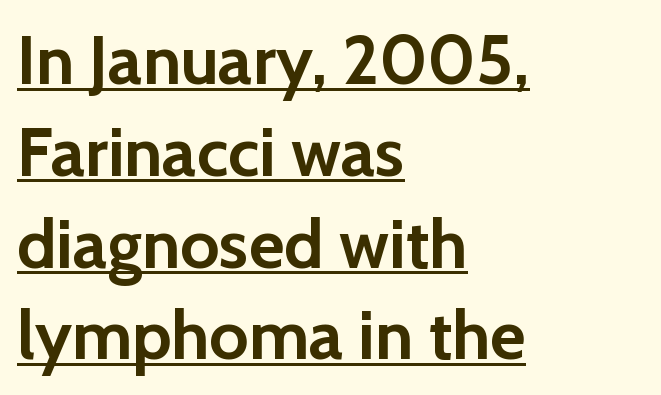
The image shows 69 px semibold sans-serif type, upright; set left-aligned, normal line spacing (1.33x), normal letter spacing, underlined; low stroke contrast and a medium x-height.
